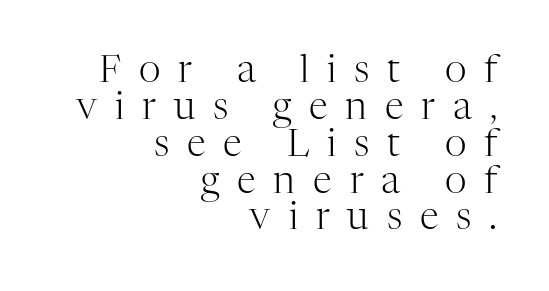
Q: Is the text bold? A: No.
Q: Is the text italic (slanted)? A: No, it is upright.
Q: Is the typeface a serif or a sans-serif typeface? A: Serif.
Q: Is the text underlined? A: No.
Q: How is the paragraph aligned? A: Right-aligned.
Q: Is the spacing between letters normal or unusually wide? A: Unusually wide.
Q: Is the spacing between lines tight, normal or loose? A: Tight.
Q: Width (condensed, normal, or wide)? A: Normal.
Q: Stroke contrast? A: High.
Q: x-height? A: Medium.
Q: Monospaced? A: No.
